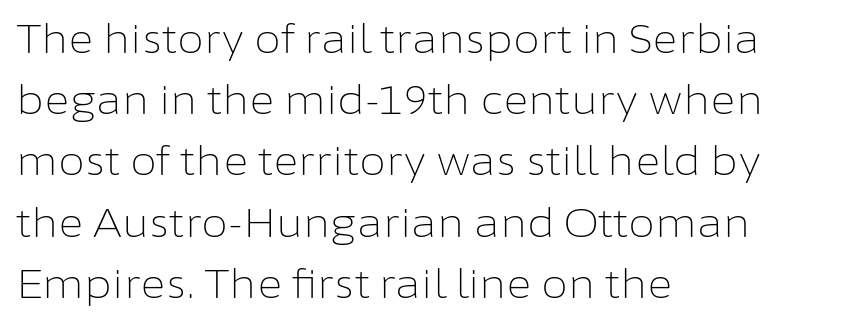
Q: Is the text bold? A: No.
Q: Is the text italic (slanted)? A: No, it is upright.
Q: Is the typeface a serif or a sans-serif typeface? A: Sans-serif.
Q: Is the text underlined? A: No.
Q: How is the paragraph aligned? A: Left-aligned.
Q: Is the spacing between letters normal or unusually wide? A: Normal.
Q: Is the spacing between lines tight, normal or loose? A: Normal.
Q: Width (condensed, normal, or wide)? A: Normal.
Q: Stroke contrast? A: Low.
Q: x-height? A: Medium.
Q: Monospaced? A: No.
